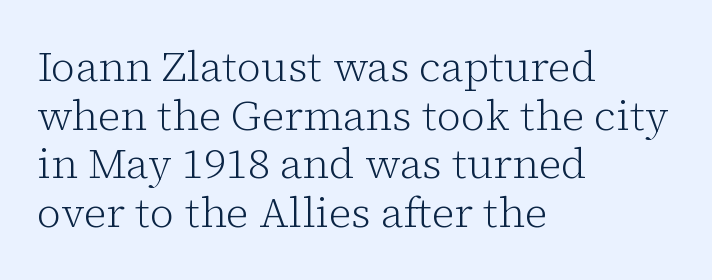
{"serif": "yes", "italic": "no", "bold": "no", "weight": "light", "width": "normal", "stroke_contrast": "low", "x_height": "medium", "monospaced": "no", "underline": "no", "align": "left", "line_spacing_ratio": 1.16, "letter_spacing": "normal", "letter_spacing_em": 0.0, "glyph_px": 42}
